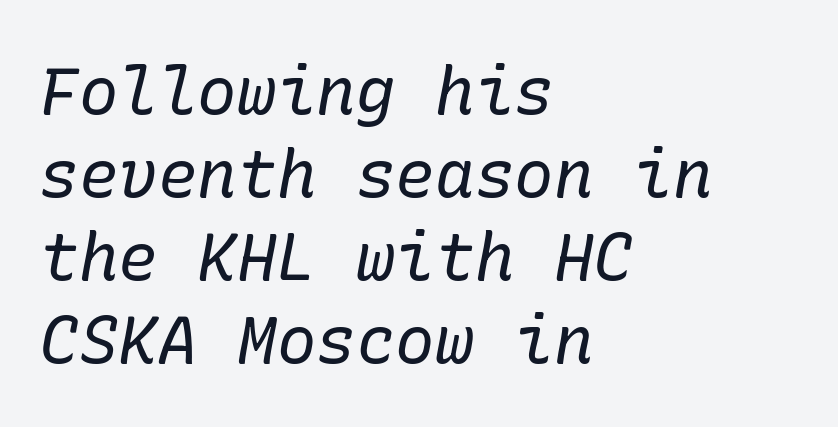
Q: Is the text bold? A: No.
Q: Is the text italic (slanted)? A: Yes, it leans right by about 10 degrees.
Q: Is the typeface a serif or a sans-serif typeface? A: Sans-serif.
Q: Is the text underlined? A: No.
Q: How is the paragraph aligned? A: Left-aligned.
Q: Is the spacing between letters normal or unusually wide? A: Normal.
Q: Is the spacing between lines tight, normal or loose? A: Normal.
Q: Width (condensed, normal, or wide)? A: Normal.
Q: Stroke contrast? A: Low.
Q: x-height? A: Medium.
